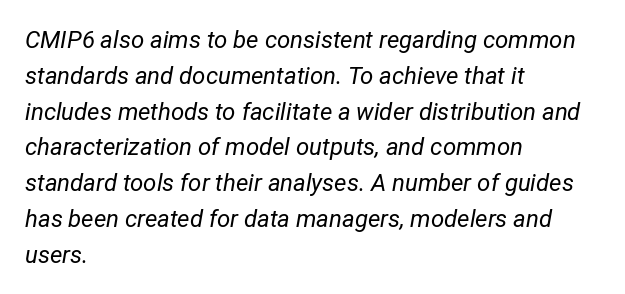
{"italic": "yes", "lean": "right", "slant_degrees": 12, "bold": "no", "underline": "no", "align": "left", "line_spacing": "normal", "line_spacing_ratio": 1.49, "letter_spacing": "normal", "letter_spacing_em": 0.0, "glyph_px": 24}
